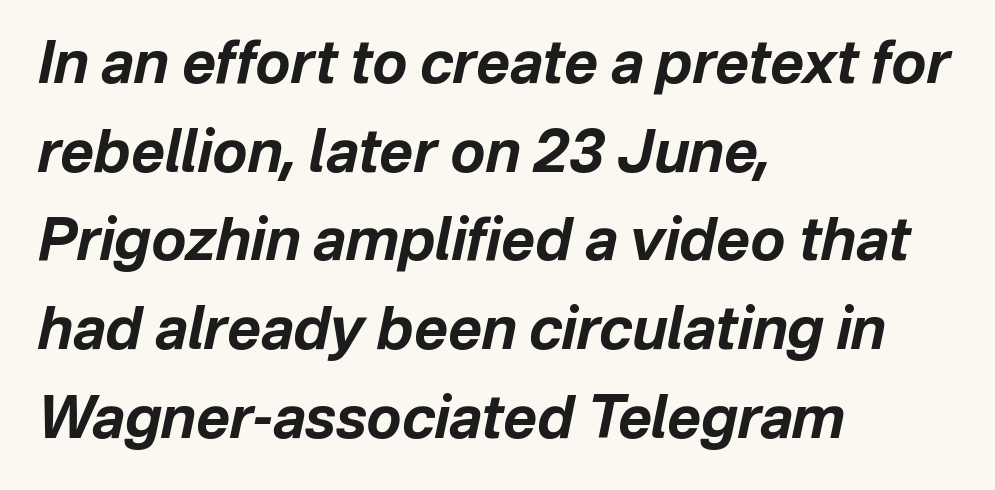
These lines are rendered in a variable-pitch font. Summary of vertical rhythm: regular, with standard interline spacing. Is the type slanted? Yes — the strokes lean at a clear angle. Stroke thickness is high; the sample reads as a true bold. Check under the words: just untouched page. Words appear dense and cohesive because spacing is normal.
